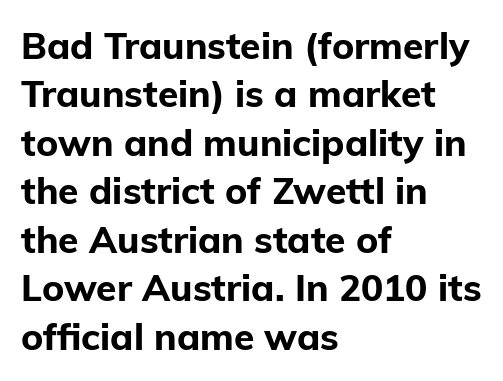
The image shows 37 px bold sans-serif type, upright; set left-aligned, normal line spacing (1.31x), normal letter spacing, not underlined; low stroke contrast and a medium x-height.
